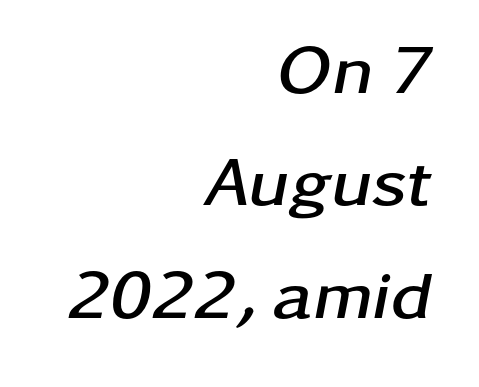
The image shows 69 px semibold, wide type, italic (leaning right); set right-aligned, normal line spacing (1.63x), normal letter spacing, not underlined; low stroke contrast and a medium x-height.
